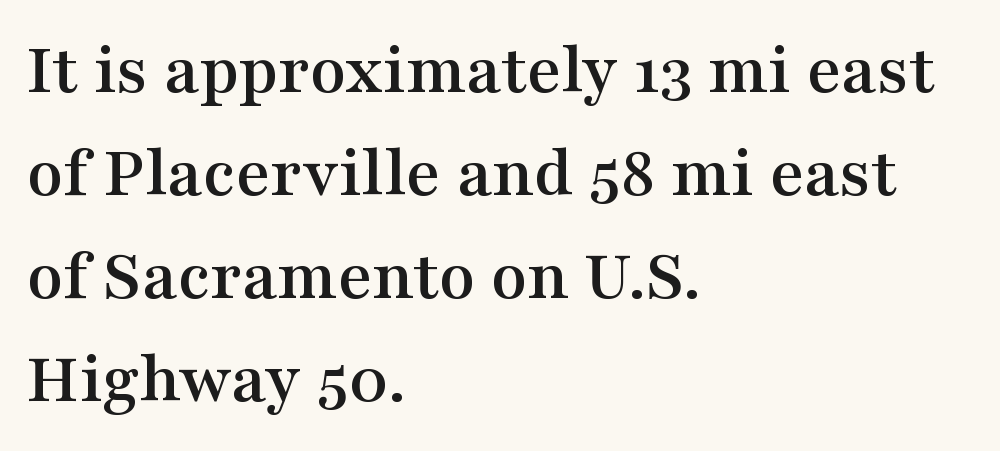
The image shows 74 px wide serif type, upright; set left-aligned, normal line spacing (1.39x), normal letter spacing, not underlined; medium stroke contrast and a medium x-height.
